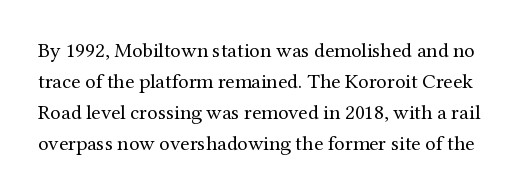
The image shows 21 px text type, upright; set normal line spacing (1.48x), normal letter spacing, not underlined.
